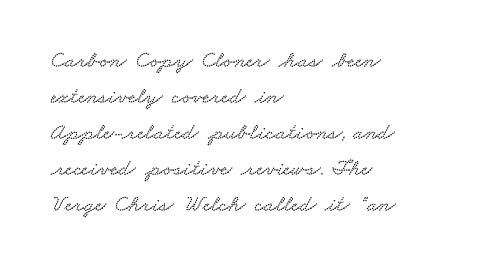
The lines sit at an ordinary, default distance from one another. The space beneath each line is pristine and unruled. These lines are set flush left with a ragged right edge. Does extra space separate the letters? No, they use regular spacing.
